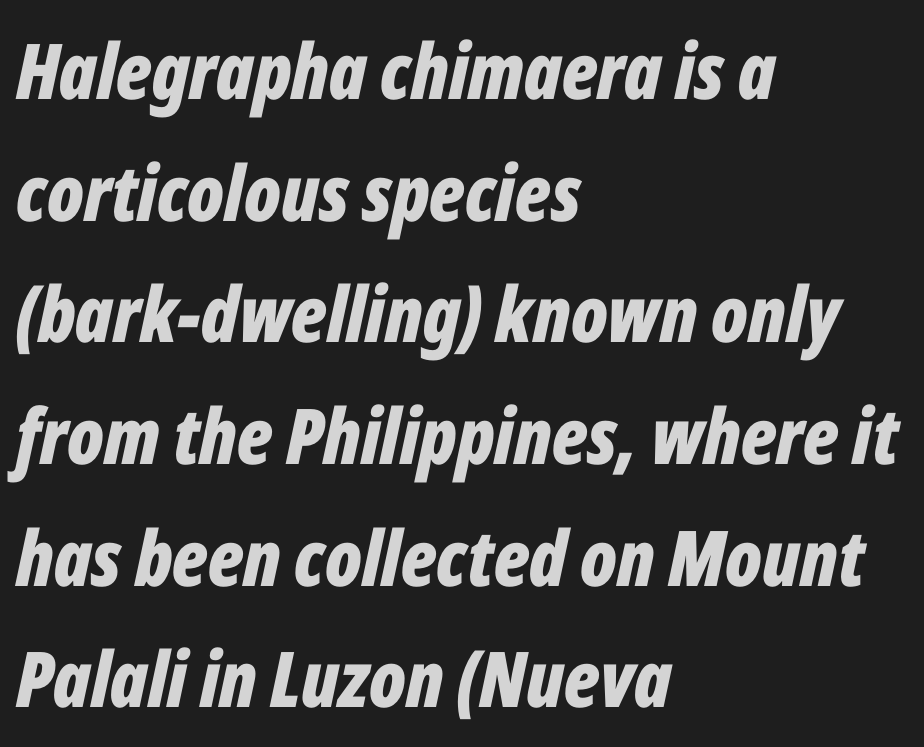
Q: Is the text bold? A: Yes.
Q: Is the text italic (slanted)? A: Yes, it leans right by about 12 degrees.
Q: Is the text underlined? A: No.
Q: How is the paragraph aligned? A: Left-aligned.
Q: Is the spacing between letters normal or unusually wide? A: Normal.
Q: Is the spacing between lines tight, normal or loose? A: Normal.
Q: Width (condensed, normal, or wide)? A: Condensed.
Q: Stroke contrast? A: Low.
Q: x-height? A: Medium.
Q: Monospaced? A: No.
